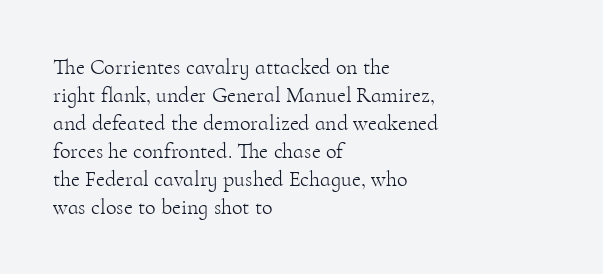
No extra ink here — the face is not bold. Students, observe: this is what conventionally led text looks like. Visually the block forms a straight wall on the left and a jagged coastline on the right. Clear beneath every line of the passage.
